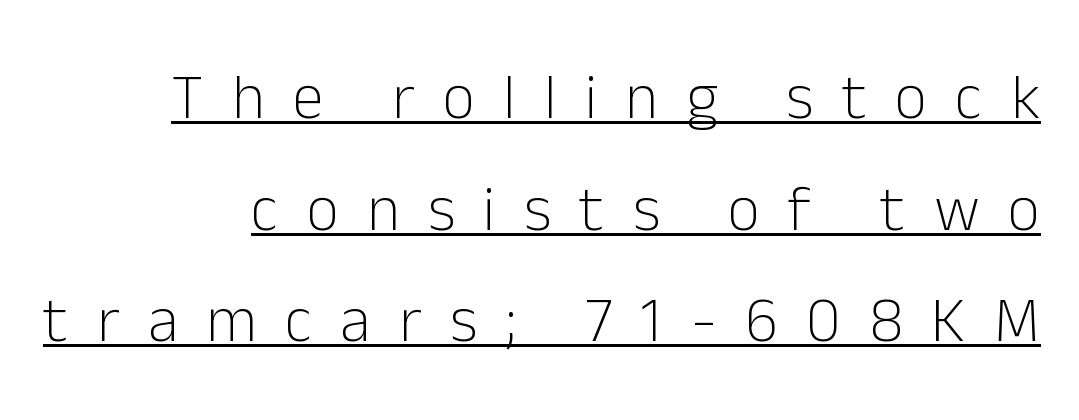
{"serif": "no", "italic": "no", "bold": "no", "weight": "light", "width": "normal", "stroke_contrast": "low", "x_height": "medium", "monospaced": "no", "underline": "yes", "align": "right", "line_spacing_ratio": 1.77, "letter_spacing": "wide", "letter_spacing_em": 0.45, "glyph_px": 63}
